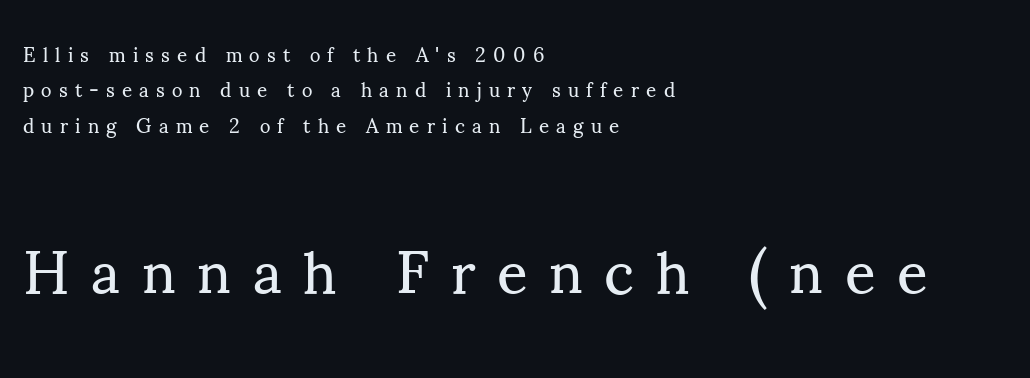
The image shows 60 px regular-weight serif type, upright; set left-aligned, line spacing 1.77x, unusually wide letter spacing (+0.36 em), not underlined; the second (bottom) block is 3.0x larger; medium stroke contrast and a small x-height.
